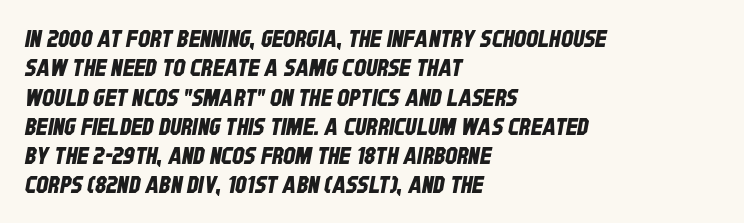
The passage shown has conventional tracking throughout. The zone under the glyphs is completely vacant. Alignment: flush left.
